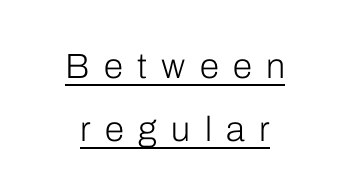
Q: Is the text bold? A: No.
Q: Is the text italic (slanted)? A: No, it is upright.
Q: Is the typeface a serif or a sans-serif typeface? A: Sans-serif.
Q: Is the text underlined? A: Yes.
Q: How is the paragraph aligned? A: Centered.
Q: Is the spacing between letters normal or unusually wide? A: Unusually wide.
Q: Width (condensed, normal, or wide)? A: Normal.
Q: Stroke contrast? A: Low.
Q: x-height? A: Medium.
Q: Monospaced? A: No.
